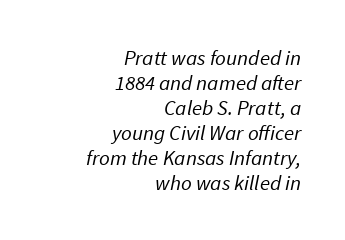
{"bold": "no", "underline": "no", "align": "right", "line_spacing_ratio": 1.19, "letter_spacing": "normal", "letter_spacing_em": 0.0, "glyph_px": 21}
